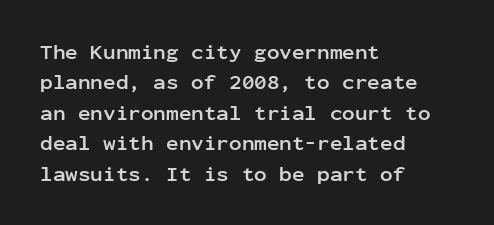
{"italic": "no", "bold": "yes", "underline": "no", "align": "left", "line_spacing": "normal", "line_spacing_ratio": 1.45, "letter_spacing": "normal", "letter_spacing_em": 0.0, "glyph_px": 21}
